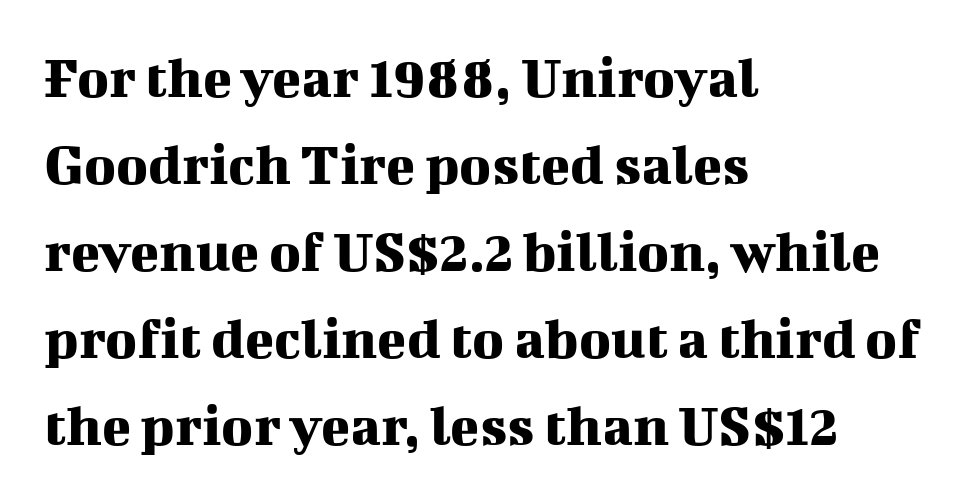
The font family rendered here belongs to the serif group. Tall strokes in this sample are plumb rather than angled. Each new line begins a customary step beneath the previous one. Teacher's note: observe the even left margin — that is flush-left alignment. The strip under each line holds only bare page. The horizontal fit of the characters is conventional and even.
